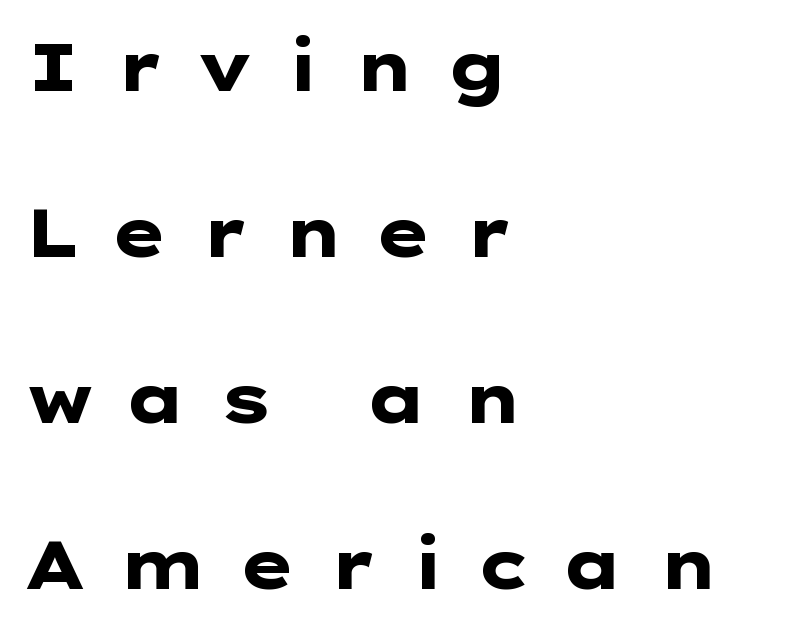
{"serif": "no", "italic": "no", "bold": "yes", "weight": "heavy", "width": "wide", "stroke_contrast": "low", "x_height": "medium", "underline": "no", "align": "left", "line_spacing": "loose", "line_spacing_ratio": 2.48, "letter_spacing": "wide", "letter_spacing_em": 0.45, "glyph_px": 67}
